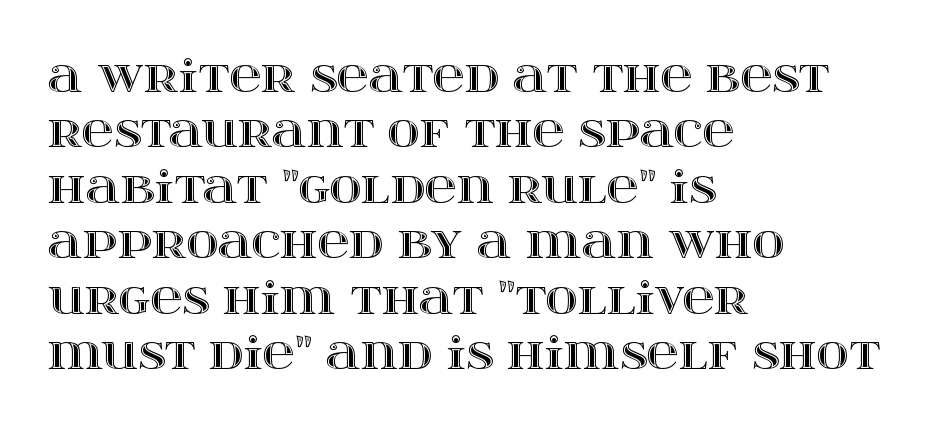
These lines sit exactly where default settings would place them. Spacing verdict: proportional, widths tailored to each character. The baseline area is clear. The lettering stays uniformly vertical, giving the passage a roman look. Alignment: flush left. Tracking value appears to be zero — textbook default spacing.
